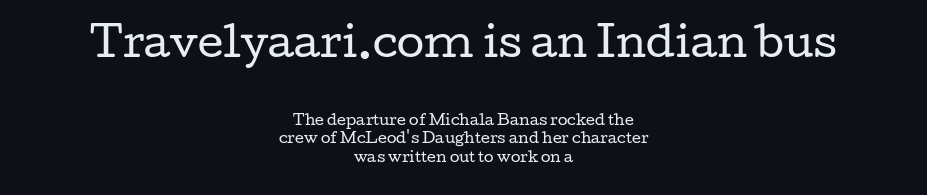
{"serif": "yes", "italic": "no", "bold": "no", "weight": "regular", "width": "wide", "stroke_contrast": "low", "x_height": "medium", "monospaced": "no", "underline": "no", "align": "center", "line_spacing": "normal", "line_spacing_ratio": 1.34, "letter_spacing": "normal", "letter_spacing_em": 0.0, "larger_block": "first", "size_ratio": 2.86, "glyph_px": 40}
